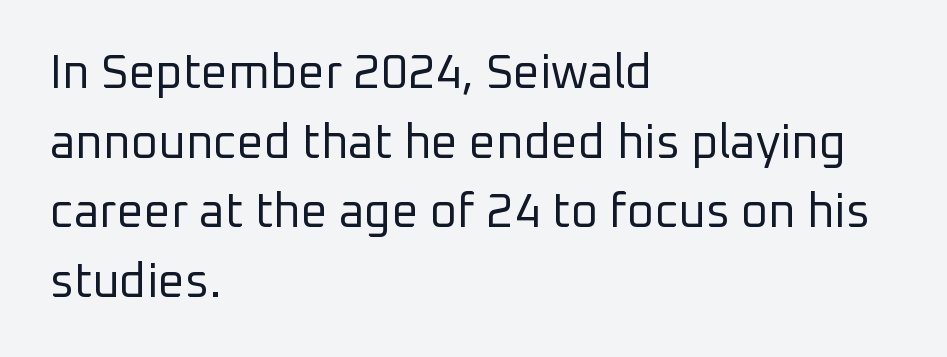
Q: Is the text bold? A: No.
Q: Is the text italic (slanted)? A: No, it is upright.
Q: Is the typeface a serif or a sans-serif typeface? A: Sans-serif.
Q: Is the text underlined? A: No.
Q: How is the paragraph aligned? A: Left-aligned.
Q: Is the spacing between letters normal or unusually wide? A: Normal.
Q: Is the spacing between lines tight, normal or loose? A: Normal.
Q: Width (condensed, normal, or wide)? A: Normal.
Q: Stroke contrast? A: Low.
Q: x-height? A: Medium.
Q: Monospaced? A: No.
